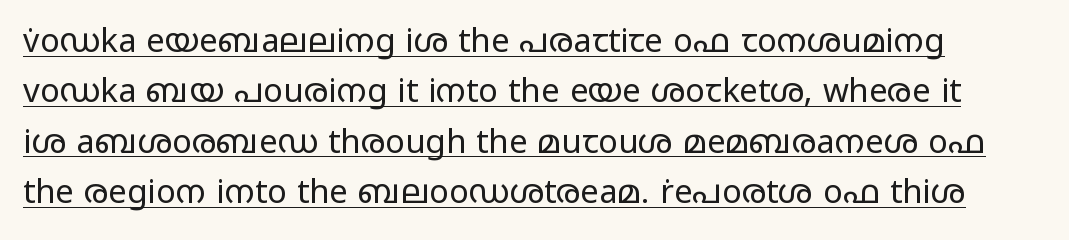
Q: Is the text bold? A: No.
Q: Is the text italic (slanted)? A: No, it is upright.
Q: Is the typeface a serif or a sans-serif typeface? A: Sans-serif.
Q: Is the text underlined? A: Yes.
Q: Is the spacing between letters normal or unusually wide? A: Normal.
Q: Is the spacing between lines tight, normal or loose? A: Normal.
Q: Width (condensed, normal, or wide)? A: Wide.
Q: Stroke contrast? A: Low.
Q: x-height? A: Medium.
Q: Monospaced? A: No.
